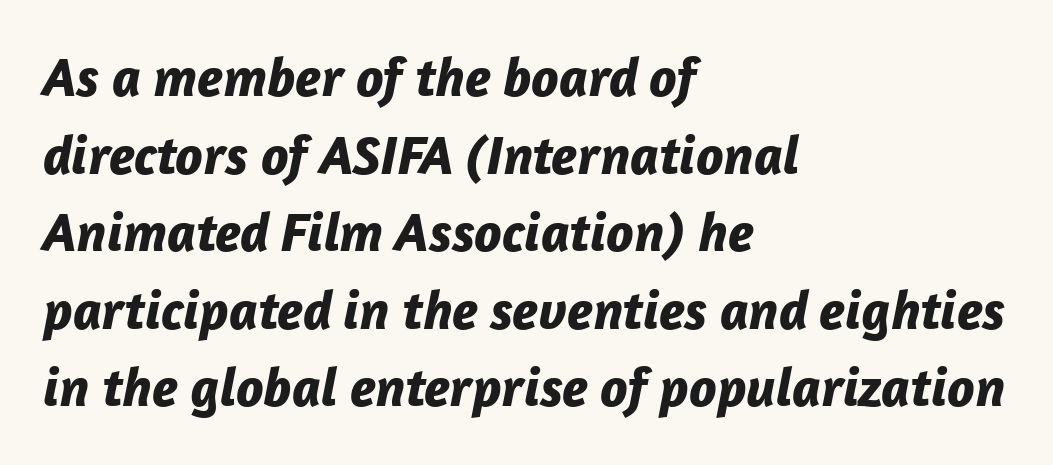
{"italic": "yes", "lean": "right", "slant_degrees": 12, "bold": "yes", "weight": "bold", "width": "normal", "stroke_contrast": "low", "x_height": "medium", "monospaced": "no", "underline": "no", "align": "left", "line_spacing": "normal", "line_spacing_ratio": 1.41, "letter_spacing": "normal", "letter_spacing_em": 0.0, "glyph_px": 55}
